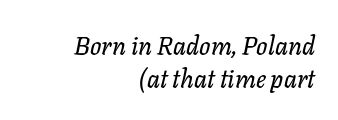
{"italic": "yes", "lean": "right", "slant_degrees": 11, "underline": "no", "align": "right", "line_spacing": "normal", "line_spacing_ratio": 1.33, "letter_spacing": "normal", "letter_spacing_em": 0.0, "glyph_px": 25}
